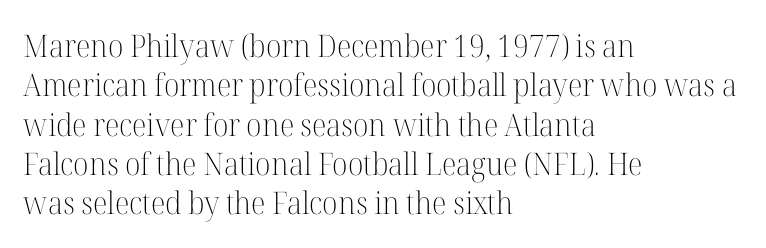
The image shows 31 px light serif type, upright; set left-aligned, normal line spacing (1.27x), normal letter spacing, not underlined; high stroke contrast and a medium x-height.
